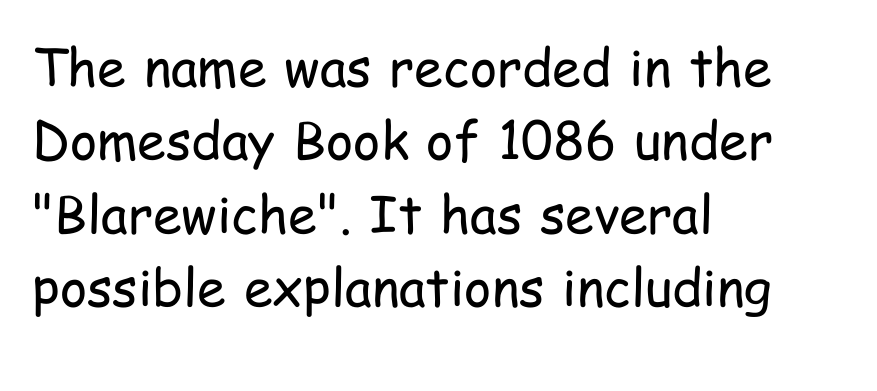
The image shows 52 px regular-weight, condensed sans-serif type, upright; set left-aligned, normal line spacing (1.41x), normal letter spacing, not underlined; low stroke contrast and a medium x-height.
